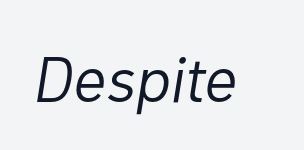
Q: Is the text bold? A: No.
Q: Is the text italic (slanted)? A: Yes, it leans right by about 10 degrees.
Q: Is the text underlined? A: No.
Q: Is the spacing between letters normal or unusually wide? A: Normal.
Q: Width (condensed, normal, or wide)? A: Normal.
Q: Stroke contrast? A: Low.
Q: x-height? A: Medium.
Q: Monospaced? A: No.
